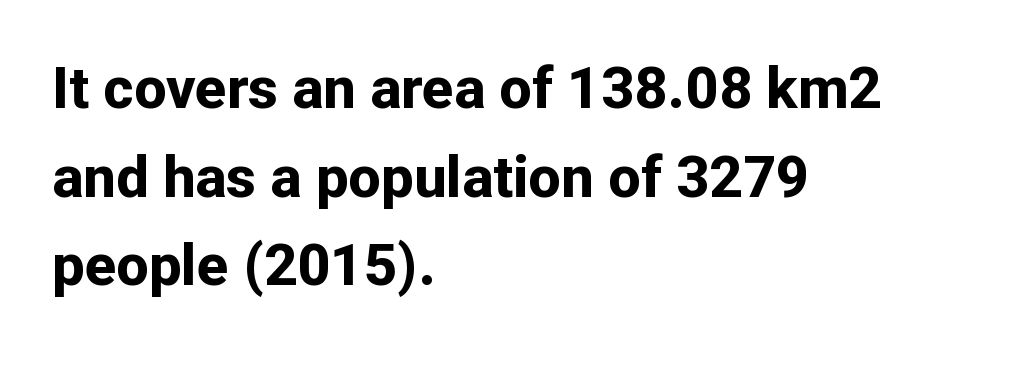
Q: Is the text bold? A: Yes.
Q: Is the text italic (slanted)? A: No, it is upright.
Q: Is the typeface a serif or a sans-serif typeface? A: Sans-serif.
Q: Is the text underlined? A: No.
Q: How is the paragraph aligned? A: Left-aligned.
Q: Is the spacing between letters normal or unusually wide? A: Normal.
Q: Is the spacing between lines tight, normal or loose? A: Normal.
Q: Width (condensed, normal, or wide)? A: Normal.
Q: Stroke contrast? A: Low.
Q: x-height? A: Medium.
Q: Monospaced? A: No.
